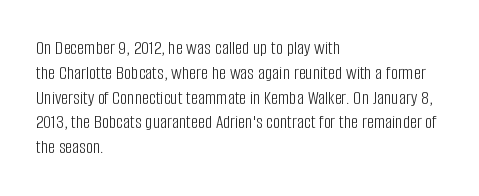
Q: Is the text bold? A: No.
Q: Is the text italic (slanted)? A: No, it is upright.
Q: Is the text underlined? A: No.
Q: How is the paragraph aligned? A: Left-aligned.
Q: Is the spacing between letters normal or unusually wide? A: Normal.
